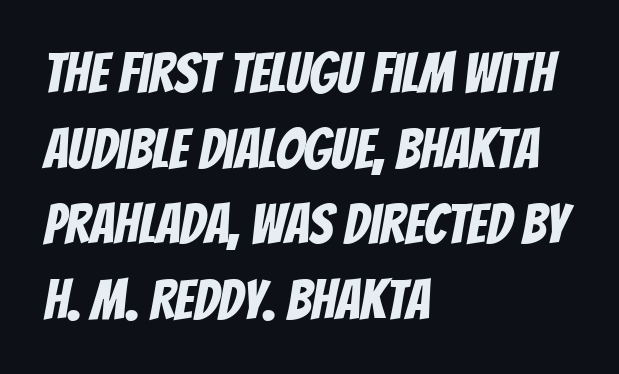
Q: Is the typeface a serif or a sans-serif typeface? A: Sans-serif.
Q: Is the text underlined? A: No.
Q: How is the paragraph aligned? A: Left-aligned.
Q: Is the spacing between letters normal or unusually wide? A: Normal.
Q: Is the spacing between lines tight, normal or loose? A: Normal.
Q: Width (condensed, normal, or wide)? A: Condensed.
Q: Stroke contrast? A: Low.
Q: x-height? A: Large.
Q: Monospaced? A: No.
